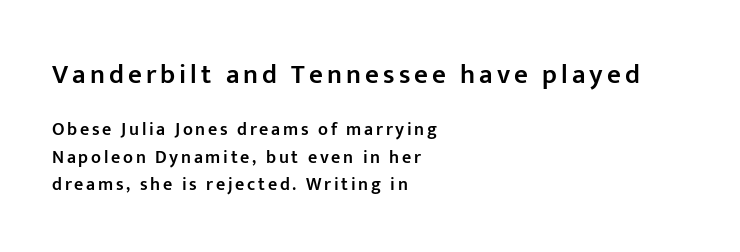
The image shows 27 px text type, upright; set left-aligned, normal line spacing (1.51x), not underlined; the first (top) block is 1.5x larger.
